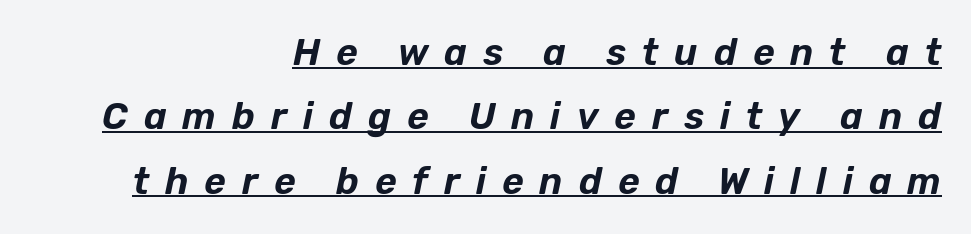
The image shows 37 px text type, italic (leaning right); set right-aligned, line spacing 1.74x, unusually wide letter spacing (+0.43 em), underlined; low stroke contrast and a medium x-height.
